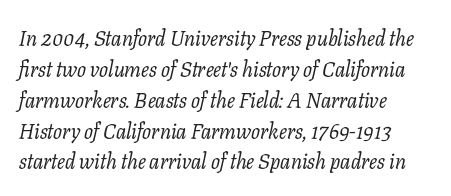
The image shows 21 px text type, italic (leaning right); set left-aligned, normal line spacing (1.47x), normal letter spacing, not underlined.
